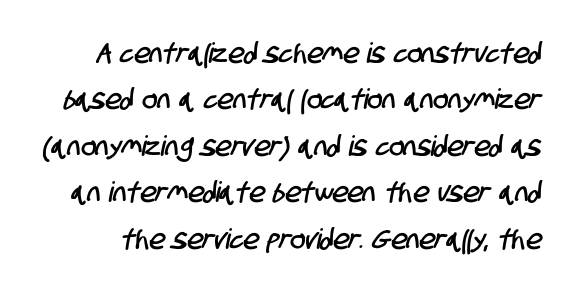
Q: Is the typeface a serif or a sans-serif typeface? A: Sans-serif.
Q: Is the text underlined? A: No.
Q: Is the spacing between letters normal or unusually wide? A: Normal.
Q: Is the spacing between lines tight, normal or loose? A: Normal.
Q: Width (condensed, normal, or wide)? A: Condensed.
Q: Stroke contrast? A: Low.
Q: x-height? A: Large.
Q: Monospaced? A: No.
